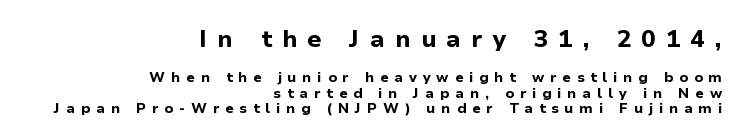
The glyphs have the mass of a bold cut. Vertically, the passage feels compressed, each row crowding the next. If you squint, the top block still reads clearly — it's the larger of the two. Teacher's note: observe the even right margin — that is flush-right alignment. Characters remain perfectly vertical along every line. Honestly, the letter spacing is so wide it's the main thing you notice.
